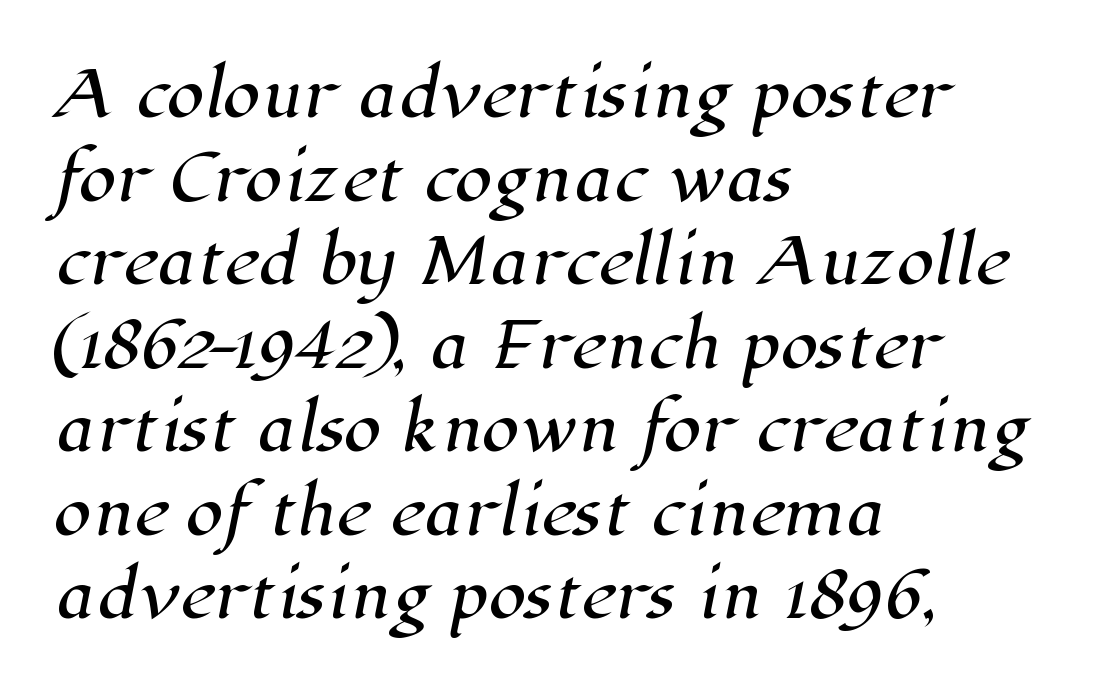
Descender tails drop into unmarked territory. Each word holds together tightly as a unit, with standard inter-letter gaps. The paragraph shown leans on its left margin. A typesetter would call this proportional, since set widths differ per character. Typographically, this falls in the serif category. Baseline-to-baseline distance is the conventional proportion of letter height.
